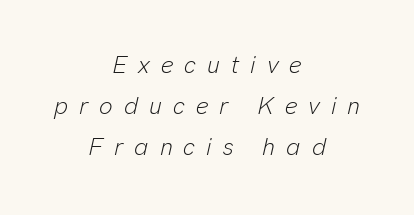
The space directly below the letters is spotless. Neither beginnings nor endings align; midpoints do. Characters are canted at an angle relative to the baseline's perpendicular. The face looks like a standard text weight, possibly lighter. Look at the tracking — it's clearly loosened, letters drifting apart.
